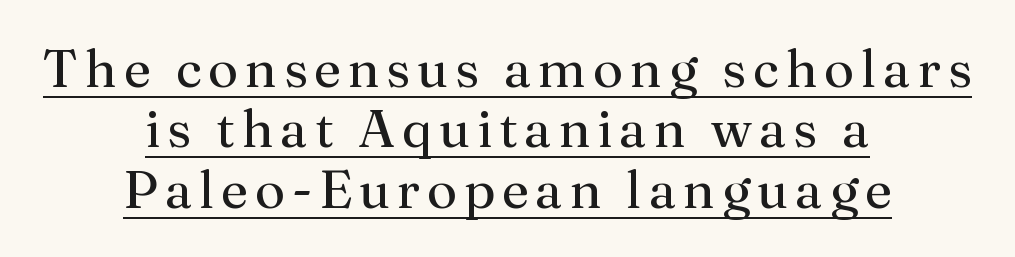
Q: Is the text bold? A: No.
Q: Is the text italic (slanted)? A: No, it is upright.
Q: Is the typeface a serif or a sans-serif typeface? A: Serif.
Q: Is the text underlined? A: Yes.
Q: How is the paragraph aligned? A: Centered.
Q: Is the spacing between lines tight, normal or loose? A: Tight.
Q: Width (condensed, normal, or wide)? A: Normal.
Q: Stroke contrast? A: Medium.
Q: x-height? A: Medium.
Q: Monospaced? A: No.
